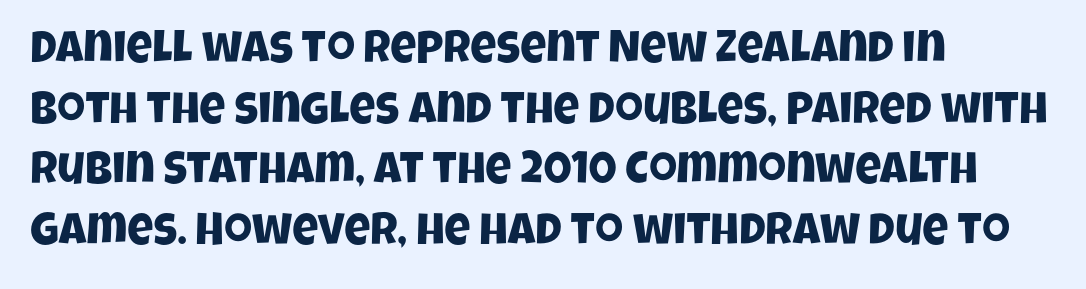
Unlike a traditional serif, this face leaves its strokes unadorned. The lines in this sample share a left origin and differ only in where they stop. Rule under the text: the space is simply empty. The passage shown stacks its lines at a standard gap. The rendering uses natural spacing where letterforms have individual widths.
